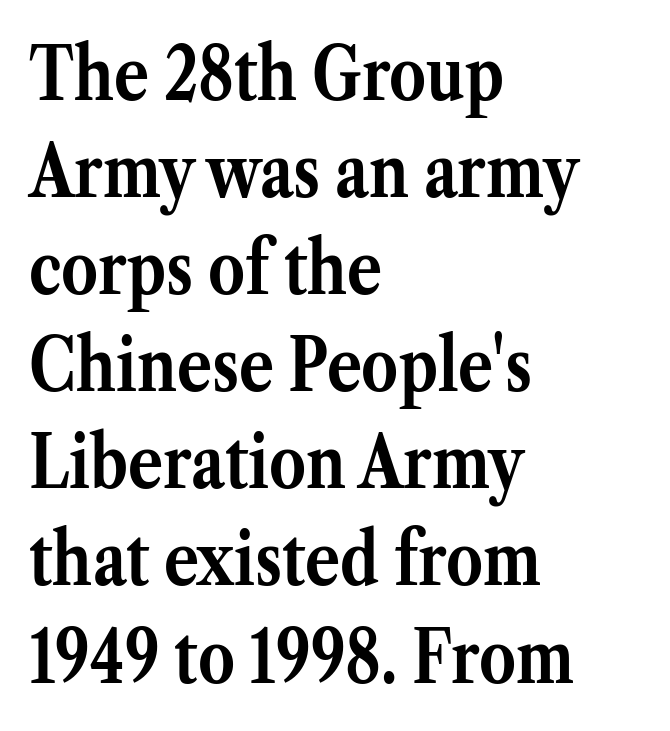
The image shows 73 px semibold serif type, upright; set left-aligned, normal line spacing (1.33x), normal letter spacing, not underlined; medium stroke contrast and a medium x-height.
